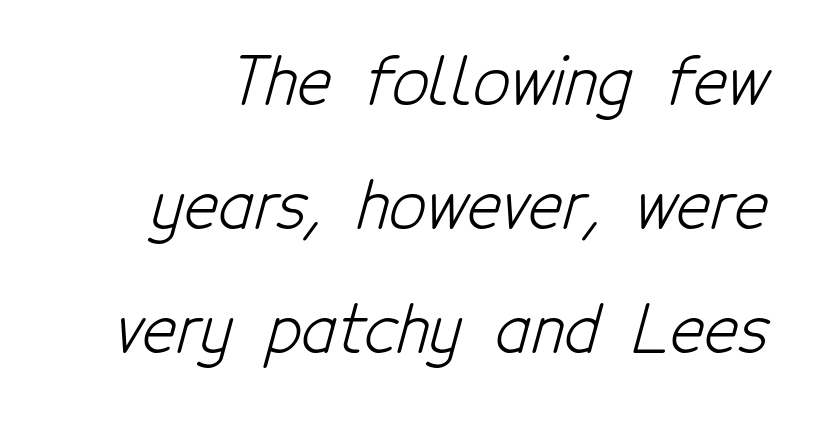
Compared with a typical body face, this is equally light or lighter still. Proportional: the letters do not fall into vertical columns. Glyph-to-glyph distance matches everyday printed text. The designer went with a sans here, leaving each stem footless.
